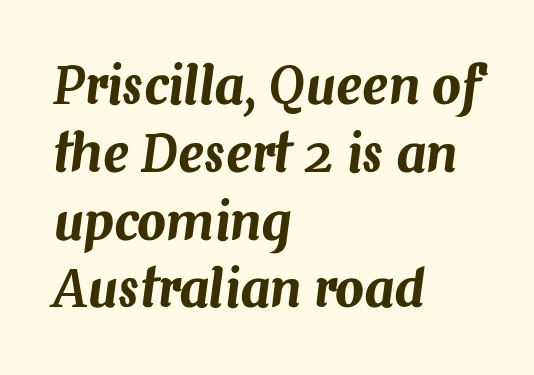
Q: Is the text italic (slanted)? A: Yes, it leans right by about 7 degrees.
Q: Is the text underlined? A: No.
Q: How is the paragraph aligned? A: Left-aligned.
Q: Is the spacing between letters normal or unusually wide? A: Normal.
Q: Is the spacing between lines tight, normal or loose? A: Normal.
Q: Width (condensed, normal, or wide)? A: Normal.
Q: Stroke contrast? A: Medium.
Q: x-height? A: Medium.
Q: Monospaced? A: No.
